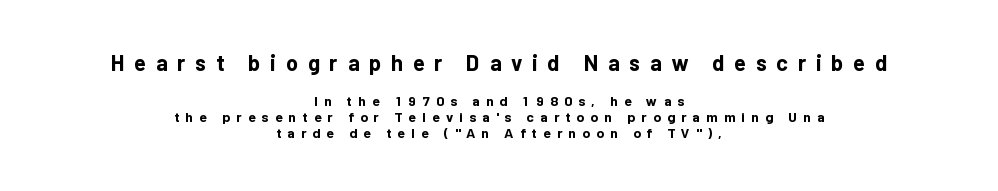
Q: Is the text bold? A: Yes.
Q: Is the text italic (slanted)? A: No, it is upright.
Q: Is the text underlined? A: No.
Q: How is the paragraph aligned? A: Centered.
Q: Is the spacing between letters normal or unusually wide? A: Unusually wide.
Q: Is the spacing between lines tight, normal or loose? A: Tight.
Q: Which block of text is set in a larger size, the first (top) or the second (bottom)? A: The first (top) one.
